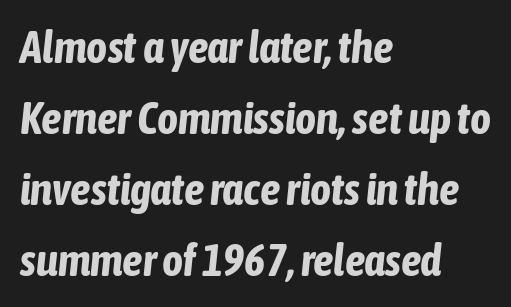
Q: Is the text bold? A: Yes.
Q: Is the text italic (slanted)? A: Yes, it leans right by about 6 degrees.
Q: Is the text underlined? A: No.
Q: How is the paragraph aligned? A: Left-aligned.
Q: Is the spacing between letters normal or unusually wide? A: Normal.
Q: Is the spacing between lines tight, normal or loose? A: Normal.
Q: Width (condensed, normal, or wide)? A: Condensed.
Q: Stroke contrast? A: Low.
Q: x-height? A: Medium.
Q: Monospaced? A: No.
